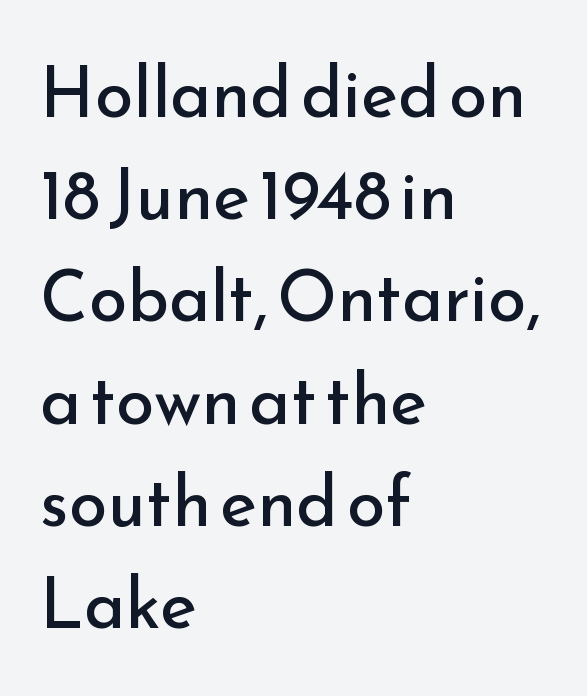
Q: Is the text bold? A: No.
Q: Is the text italic (slanted)? A: No, it is upright.
Q: Is the typeface a serif or a sans-serif typeface? A: Sans-serif.
Q: Is the text underlined? A: No.
Q: How is the paragraph aligned? A: Left-aligned.
Q: Is the spacing between letters normal or unusually wide? A: Normal.
Q: Is the spacing between lines tight, normal or loose? A: Normal.
Q: Width (condensed, normal, or wide)? A: Normal.
Q: Stroke contrast? A: Low.
Q: x-height? A: Small.
Q: Monospaced? A: No.
